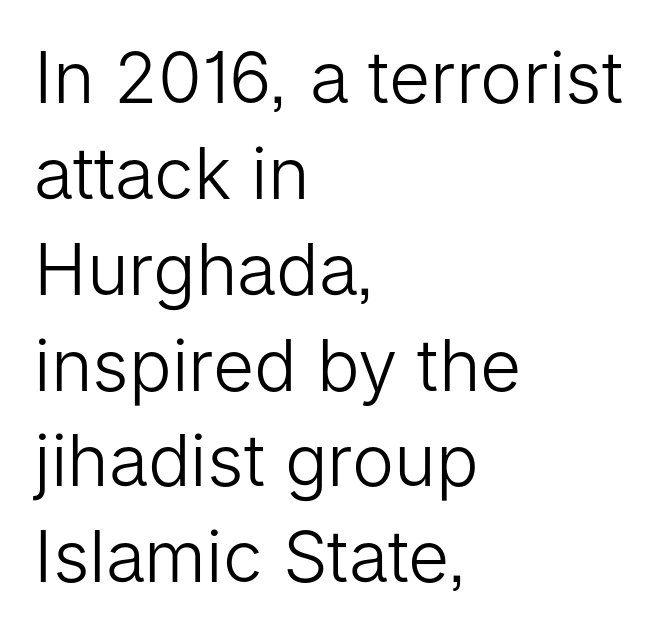
Q: Is the text bold? A: No.
Q: Is the text italic (slanted)? A: No, it is upright.
Q: Is the typeface a serif or a sans-serif typeface? A: Sans-serif.
Q: Is the text underlined? A: No.
Q: How is the paragraph aligned? A: Left-aligned.
Q: Is the spacing between letters normal or unusually wide? A: Normal.
Q: Is the spacing between lines tight, normal or loose? A: Normal.
Q: Width (condensed, normal, or wide)? A: Normal.
Q: Stroke contrast? A: Low.
Q: x-height? A: Medium.
Q: Monospaced? A: No.
